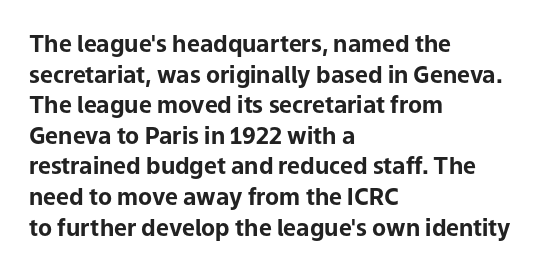
Nobody touched the tracking dial on this one. Heft: maximum for text — a bold. The rendering anchors every line to the left-hand side. The line-height multiplier appears to be the usual default.
